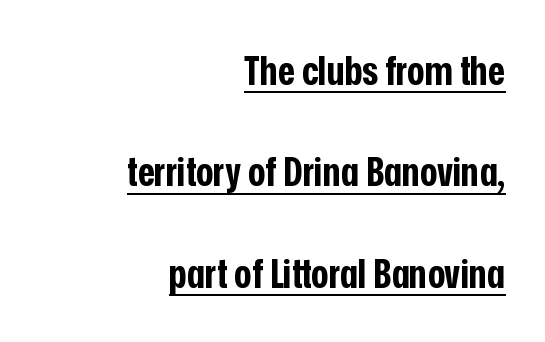
Think of a printed novel: that variable character pitch is what you see here. A sans-serif font was chosen for this passage. These lines were composed using upright roman letters. Emphasis by weight is at full strength: bold. This sample trades compactness for vertical openness between lines. The gaps between neighbouring characters are ordinary and unremarkable.
